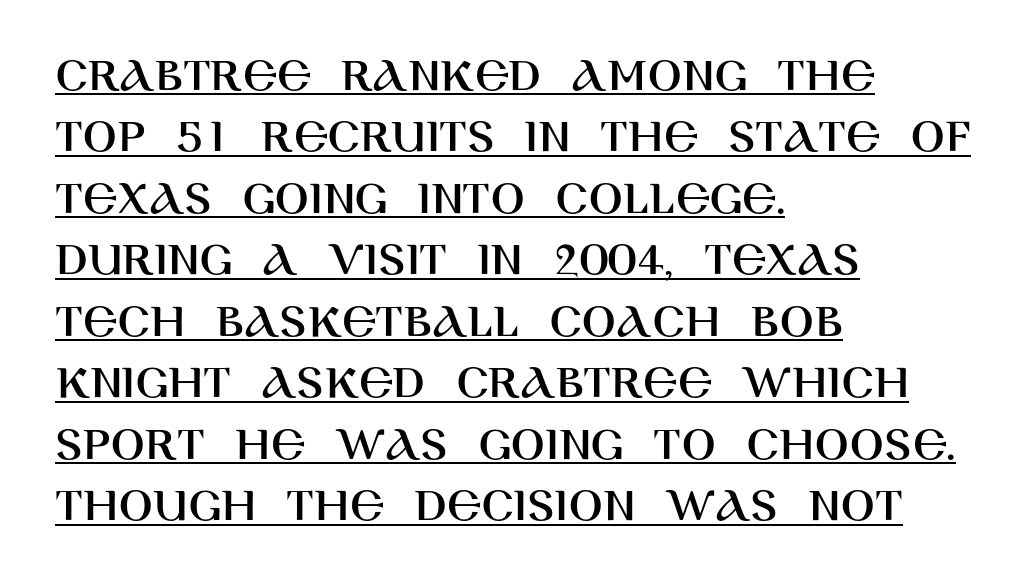
Q: Is the text italic (slanted)? A: No, it is upright.
Q: Is the typeface a serif or a sans-serif typeface? A: Sans-serif.
Q: Is the text underlined? A: Yes.
Q: How is the paragraph aligned? A: Left-aligned.
Q: Is the spacing between letters normal or unusually wide? A: Normal.
Q: Width (condensed, normal, or wide)? A: Normal.
Q: Stroke contrast? A: High.
Q: x-height? A: Large.
Q: Monospaced? A: No.
